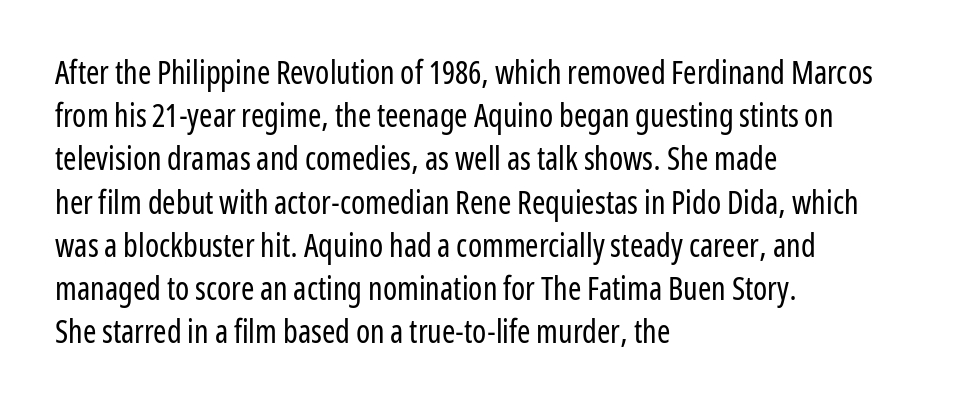
Vertically, the passage feels balanced, rows spaced as you'd expect. Serifs: no, the terminals of the letterforms are clean. You could not count columns in this text — the font is proportionally spaced. Look at the tracking — it's just the regular setting, nothing added.
